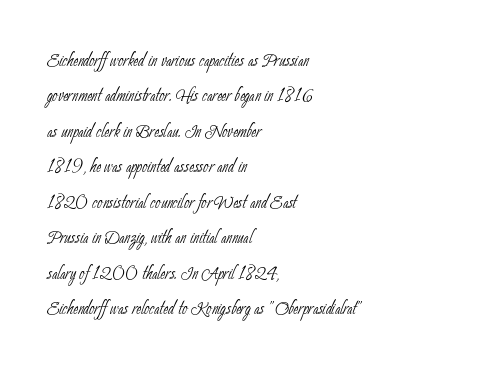
Q: Is the text bold? A: No.
Q: Is the text underlined? A: No.
Q: How is the paragraph aligned? A: Left-aligned.
Q: Is the spacing between letters normal or unusually wide? A: Normal.
Q: Is the spacing between lines tight, normal or loose? A: Normal.
